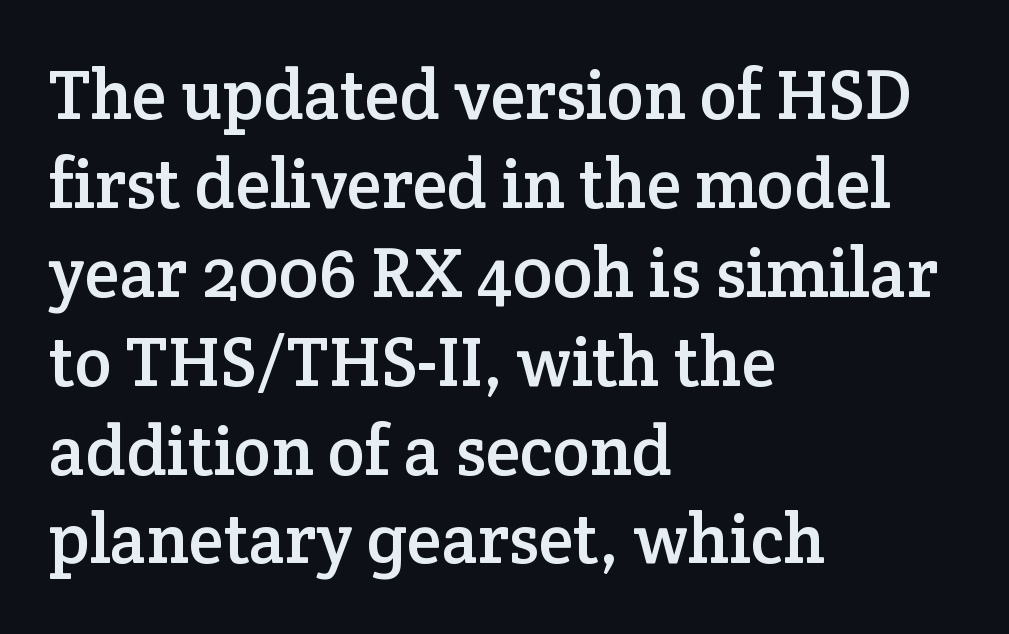
{"serif": "yes", "italic": "no", "width": "normal", "stroke_contrast": "low", "x_height": "medium", "monospaced": "no", "underline": "no", "align": "left", "line_spacing": "normal", "line_spacing_ratio": 1.27, "letter_spacing": "normal", "letter_spacing_em": 0.0, "glyph_px": 70}
